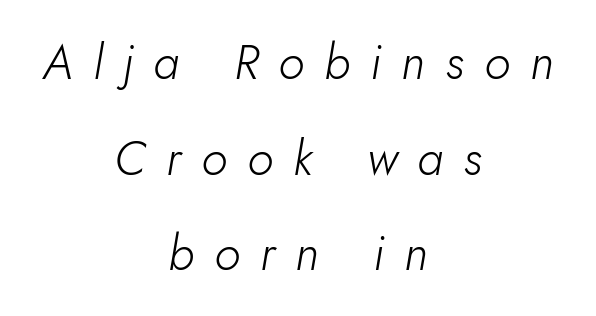
Q: Is the text bold? A: No.
Q: Is the text italic (slanted)? A: Yes, it leans right by about 5 degrees.
Q: Is the text underlined? A: No.
Q: How is the paragraph aligned? A: Centered.
Q: Is the spacing between letters normal or unusually wide? A: Unusually wide.
Q: Is the spacing between lines tight, normal or loose? A: Loose.
Q: Width (condensed, normal, or wide)? A: Normal.
Q: Stroke contrast? A: Low.
Q: x-height? A: Small.
Q: Monospaced? A: No.
